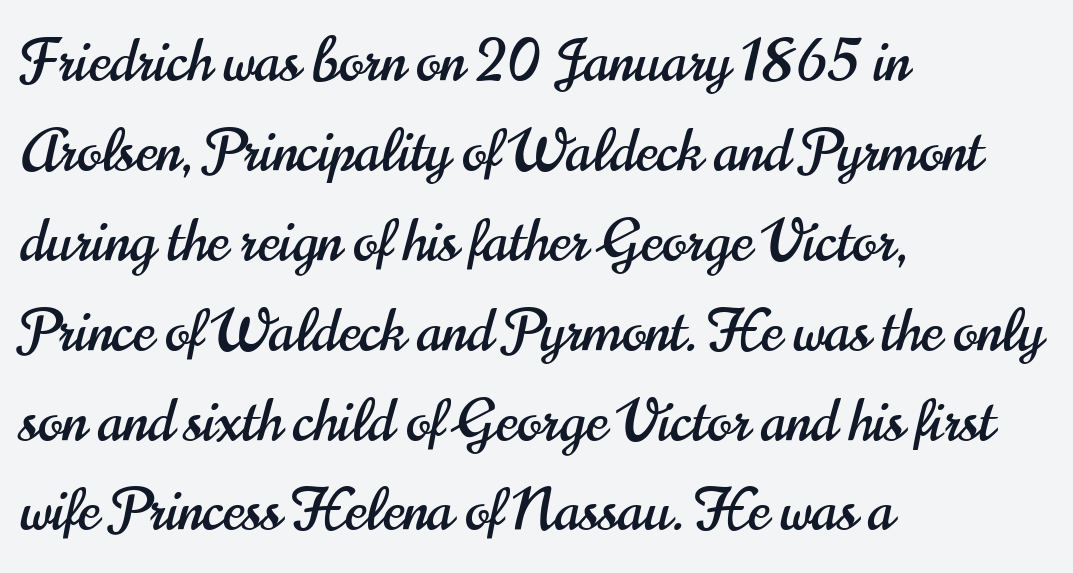
The image shows 58 px condensed sans-serif type; set left-aligned, normal line spacing (1.55x), normal letter spacing, not underlined; high stroke contrast and a small x-height.
